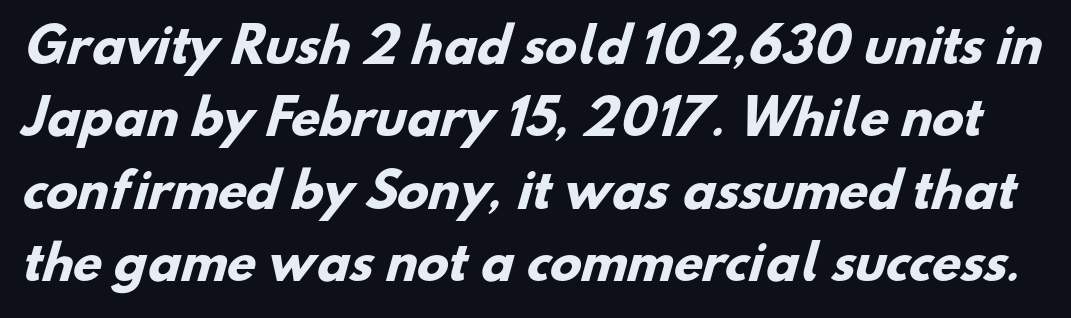
The image shows 47 px heavy sans-serif type; set normal line spacing (1.54x), normal letter spacing, not underlined; low stroke contrast and a small x-height.
